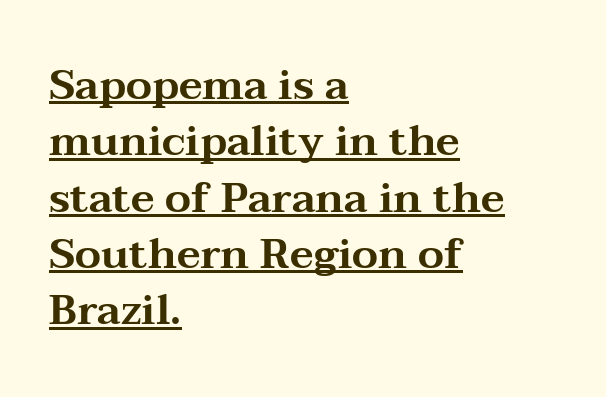
{"serif": "yes", "italic": "no", "width": "wide", "stroke_contrast": "medium", "x_height": "medium", "monospaced": "no", "underline": "yes", "align": "left", "line_spacing": "normal", "line_spacing_ratio": 1.34, "letter_spacing": "normal", "letter_spacing_em": 0.0, "glyph_px": 42}
